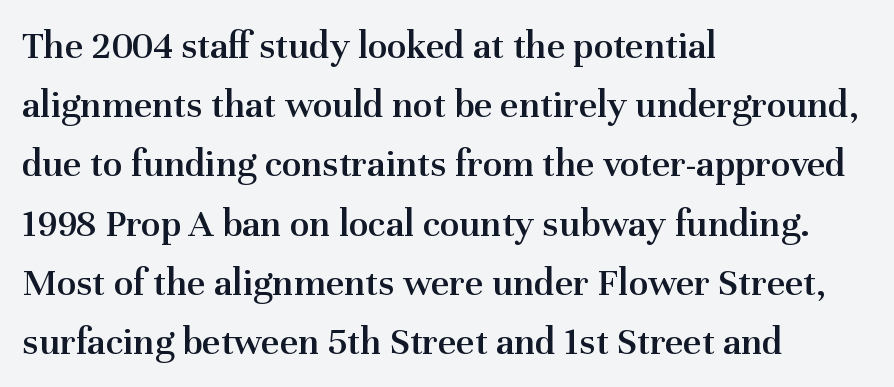
Look at the bottom of the vertical strokes: they flare into serifs here. Varying glyph widths throughout — classic text-font behaviour. These lines were composed using upright roman letters. The line-height multiplier appears to be the usual default.
